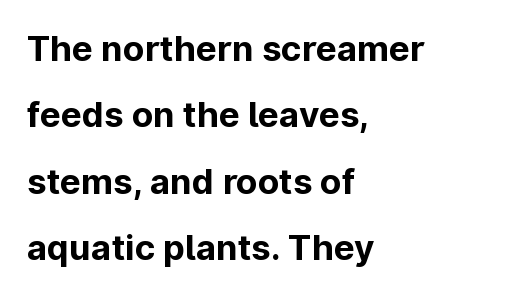
The image shows 35 px bold sans-serif type, upright; set left-aligned, loose line spacing (1.9x), normal letter spacing, not underlined; low stroke contrast and a medium x-height.
